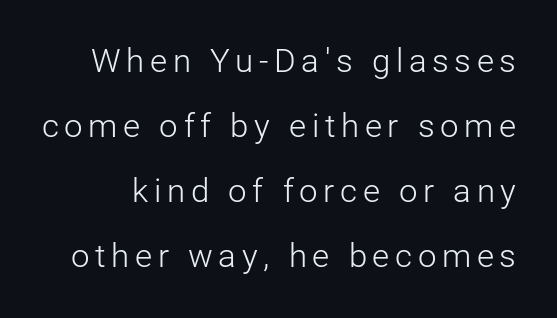
Style check: upright. Heaviness? Minimal to ordinary, like unemphasized prose. Words float on clear page, feet unadorned. Compared with typical paragraphs, the rows here are farther apart. Unlike a traditional serif, this face leaves its strokes unadorned.
